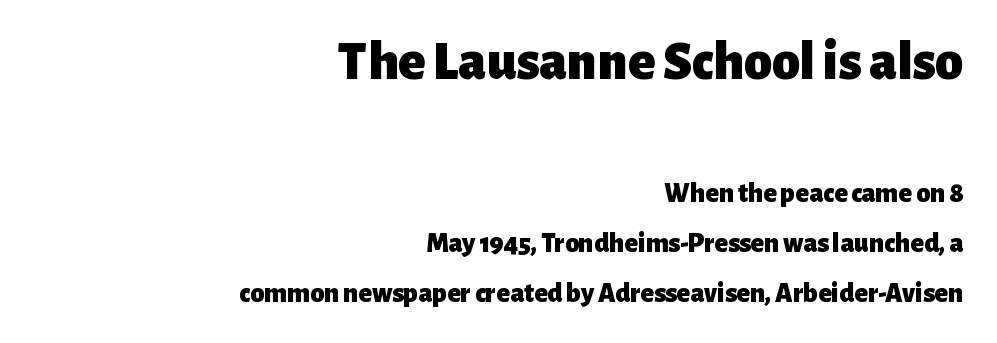
{"serif": "no", "italic": "no", "bold": "yes", "weight": "heavy", "width": "normal", "stroke_contrast": "low", "x_height": "medium", "monospaced": "no", "underline": "no", "align": "right", "line_spacing_ratio": 1.79, "letter_spacing": "normal", "letter_spacing_em": 0.0, "larger_block": "first", "size_ratio": 2.0, "glyph_px": 56}
